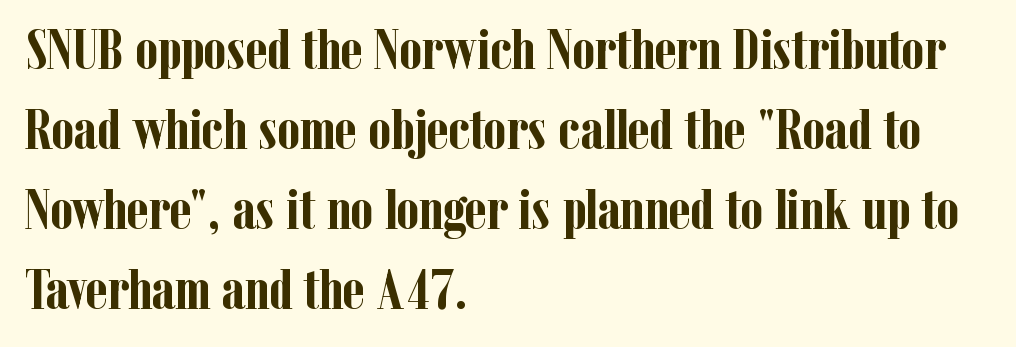
Line beginnings align vertically; line endings do not. You could call the tracking neutral — neither tight nor loose. Looks like regular typesetting: each glyph gets only the width it needs. What kind of face is this? One with serifs. Style check: upright. The designer left line spacing at the default.
